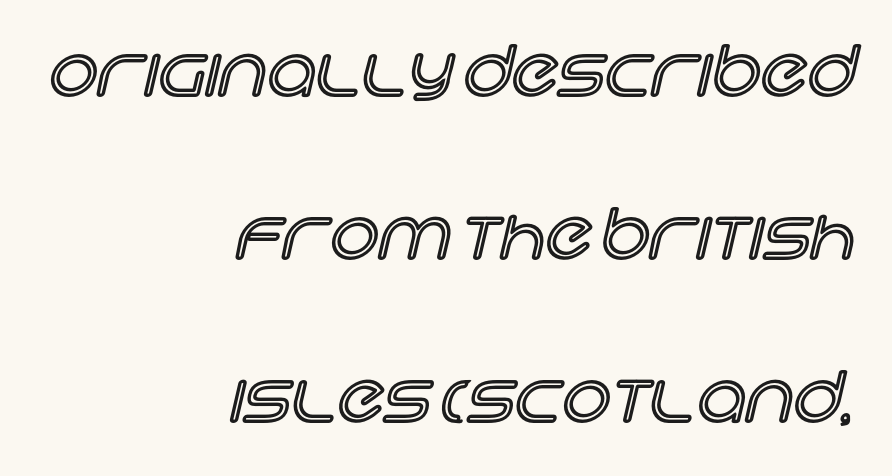
The image shows 68 px text type; set right-aligned, loose line spacing (2.4x), normal letter spacing, not underlined; a large x-height.
